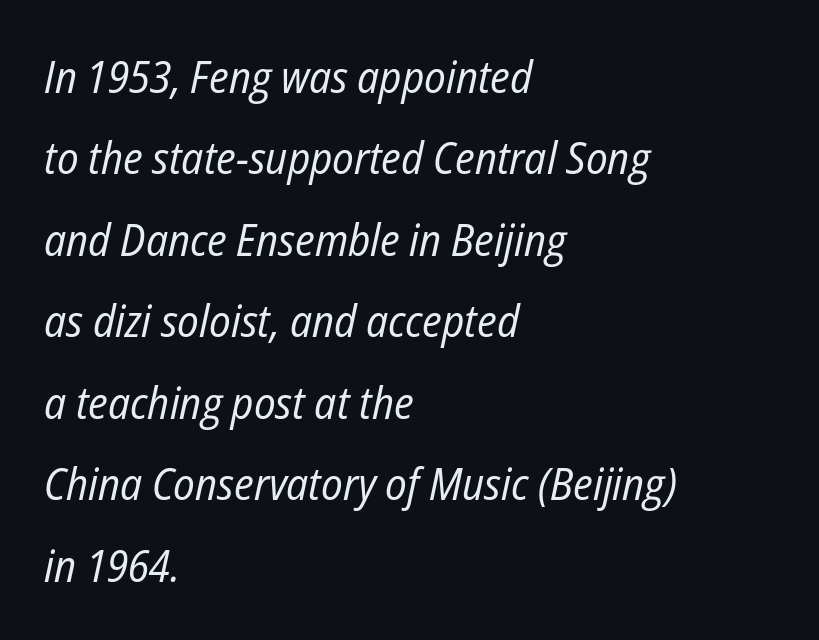
The image shows 45 px regular-weight, condensed type, italic (leaning right); set left-aligned, line spacing 1.81x, normal letter spacing, not underlined; low stroke contrast and a medium x-height.
